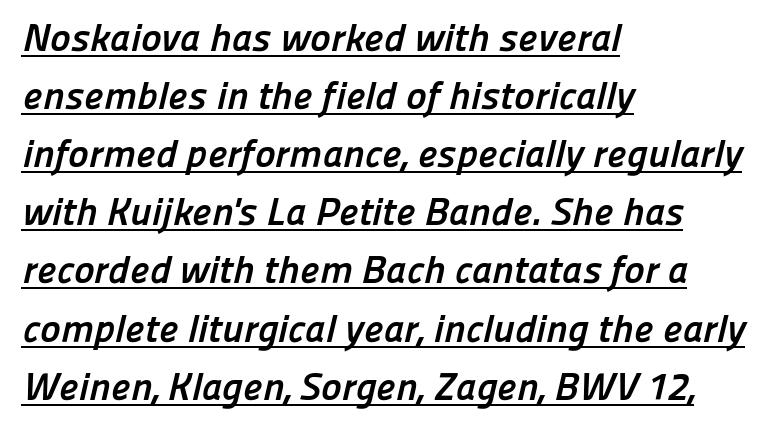
Compared with a centered layout, this one pins lines to the left instead. Line spacing here is normal. Tracking here is standard; glyphs follow each other at the usual distance. Proportional: the letters do not fall into vertical columns. Nope, no serifs anywhere on these letters. Does the weight exceed regular? Yes, all the way to bold.
